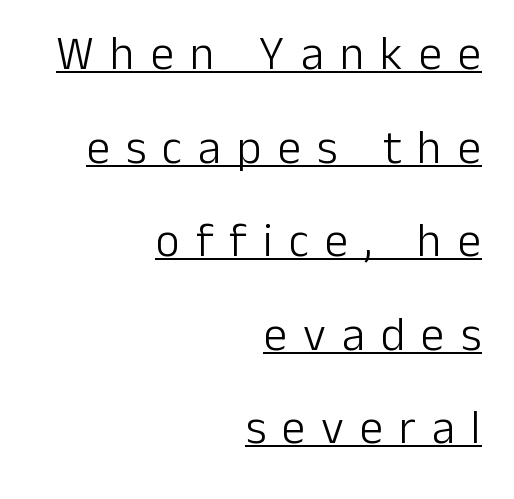
The image shows 47 px light sans-serif type, upright; set right-aligned, loose line spacing (1.99x), unusually wide letter spacing (+0.34 em), underlined; low stroke contrast and a medium x-height.
